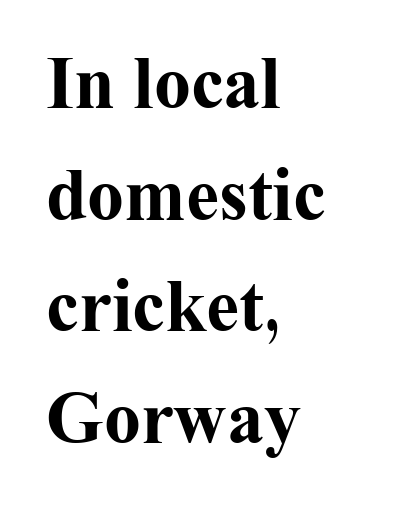
{"serif": "yes", "italic": "no", "bold": "yes", "weight": "bold", "width": "normal", "stroke_contrast": "medium", "x_height": "medium", "monospaced": "no", "underline": "no", "align": "left", "line_spacing": "normal", "line_spacing_ratio": 1.51, "letter_spacing": "normal", "letter_spacing_em": 0.0, "glyph_px": 74}
